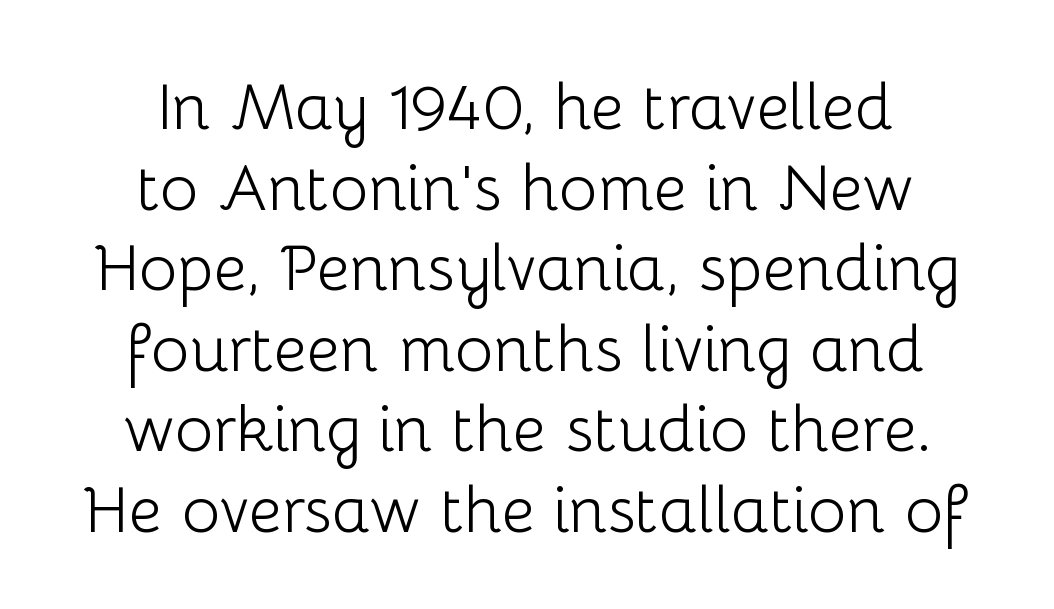
Here the designer chose a conventional face with non-uniform glyph widths. The lines are quadded center. Look at the bottom of the vertical strokes: they stop flat, with no serifs. Rendered with straight, roman letterforms. Nobody drew a line under any word here.
